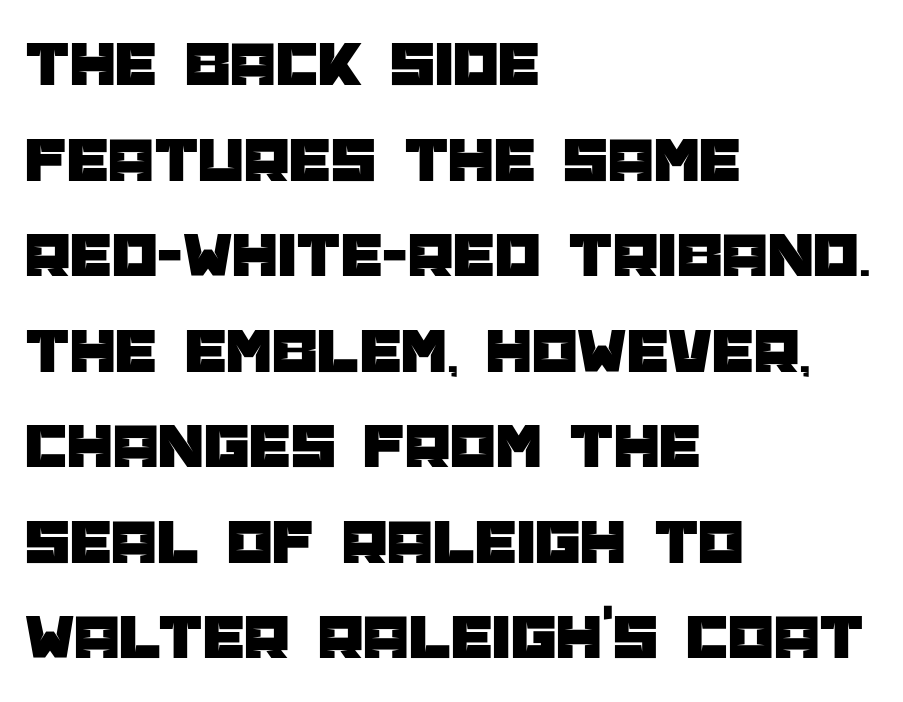
The image shows 65 px sans-serif type, upright; set left-aligned, normal line spacing (1.47x), normal letter spacing, not underlined; low stroke contrast and a large x-height.
